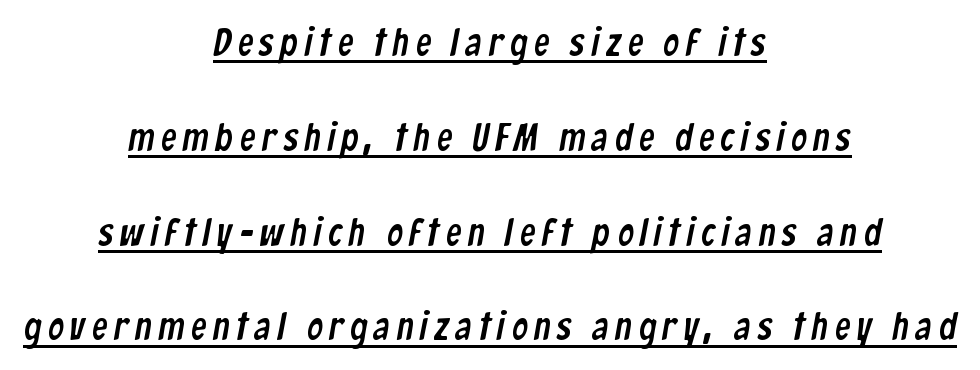
A baseline rule has been typeset under these characters. The typesetter chose a symmetrical, centered arrangement here. The font family rendered here belongs to the sans-serif group. Widely set lines give the paragraph a tall, airy silhouette. These lines are rendered in a variable-pitch font.
